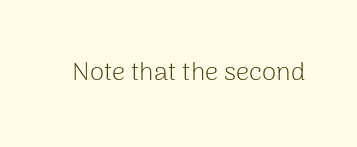
{"italic": "no", "bold": "no", "underline": "no", "letter_spacing": "normal", "letter_spacing_em": 0.0, "glyph_px": 26}
